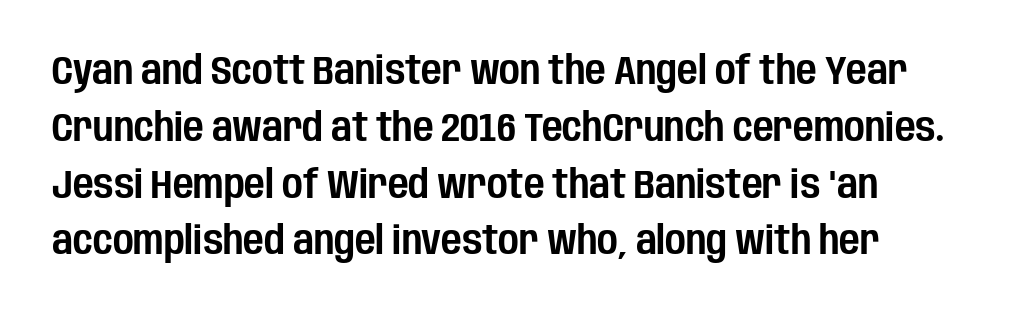
Every row of glyphs begins at an identical x-position on the left. Here the designer chose a conventional face with non-uniform glyph widths. No extra tracking has been applied to these lines. Underline: absent.
